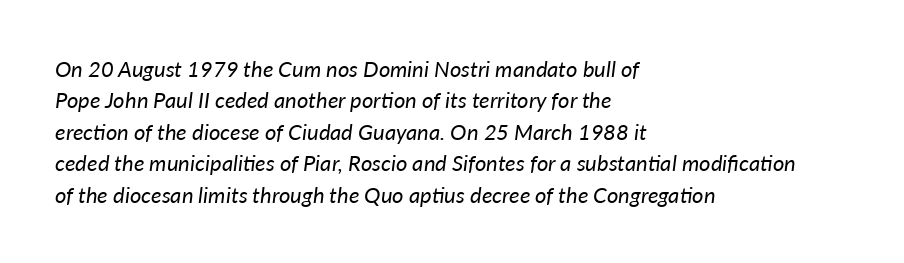
Default kerning and tracking; the words read as compact shapes. Decoration check: the copy has no underline. Interline gaps are of average width in this sample. The rag falls on the right side of this text block. Weight: not bold — regular or lighter.
